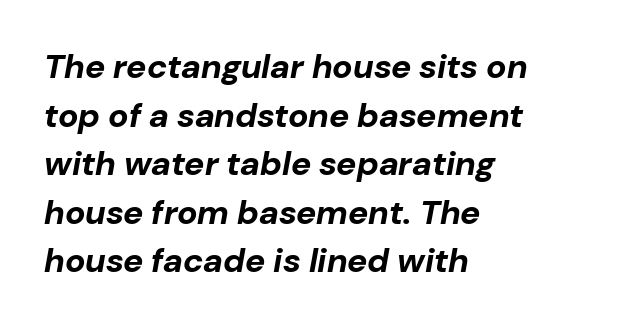
The image shows 34 px bold type, italic (leaning right); set left-aligned, normal line spacing (1.43x), normal letter spacing, not underlined; low stroke contrast and a medium x-height.
